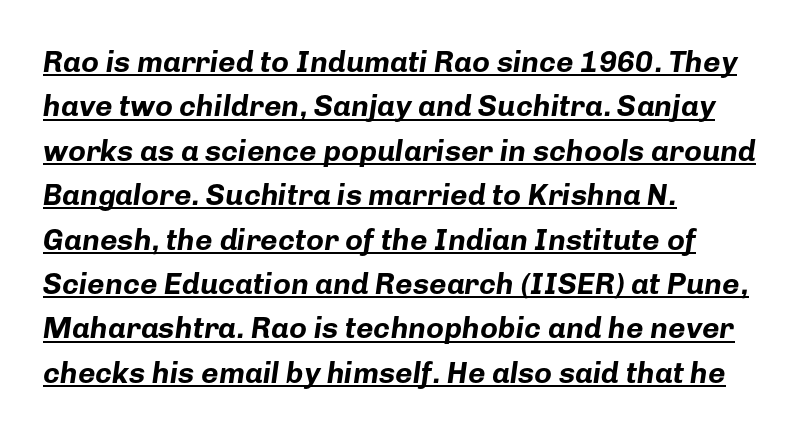
Q: Is the text bold? A: Yes.
Q: Is the text italic (slanted)? A: Yes, it leans right by about 8 degrees.
Q: Is the text underlined? A: Yes.
Q: How is the paragraph aligned? A: Left-aligned.
Q: Is the spacing between letters normal or unusually wide? A: Normal.
Q: Is the spacing between lines tight, normal or loose? A: Normal.
Q: Width (condensed, normal, or wide)? A: Normal.
Q: Stroke contrast? A: Low.
Q: x-height? A: Medium.
Q: Monospaced? A: No.
